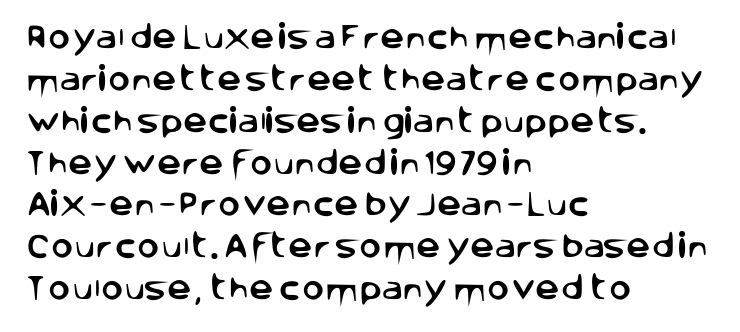
The image shows 27 px text type, upright; set left-aligned, normal line spacing (1.55x), normal letter spacing, not underlined.
